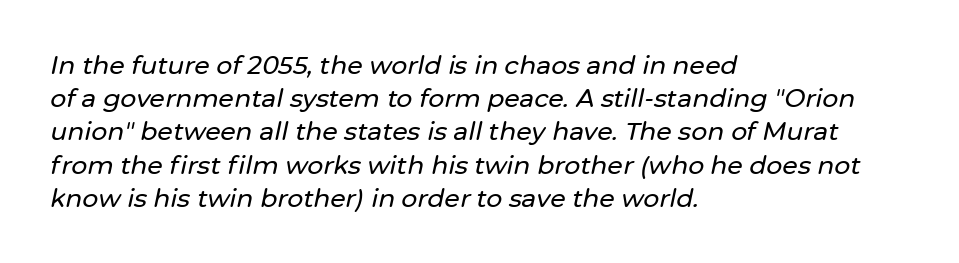
Q: Is the text italic (slanted)? A: Yes, it leans right by about 12 degrees.
Q: Is the text underlined? A: No.
Q: How is the paragraph aligned? A: Left-aligned.
Q: Is the spacing between letters normal or unusually wide? A: Normal.
Q: Is the spacing between lines tight, normal or loose? A: Normal.
